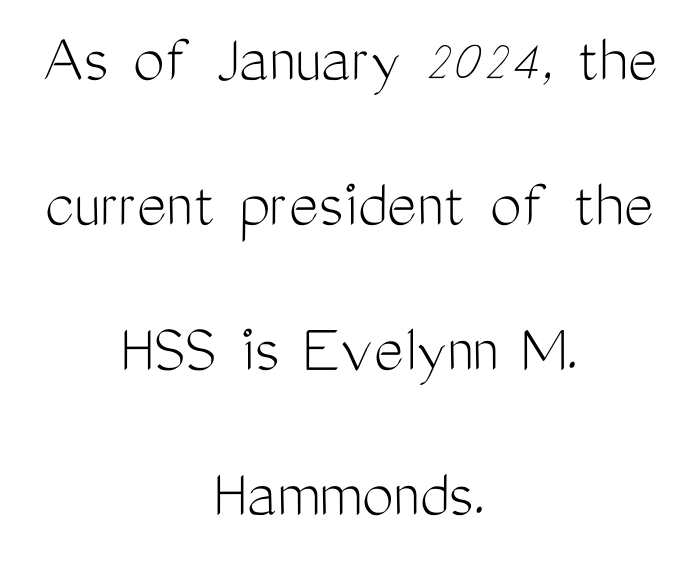
Q: Is the text bold? A: No.
Q: Is the text italic (slanted)? A: No, it is upright.
Q: Is the typeface a serif or a sans-serif typeface? A: Sans-serif.
Q: Is the text underlined? A: No.
Q: How is the paragraph aligned? A: Centered.
Q: Is the spacing between letters normal or unusually wide? A: Normal.
Q: Is the spacing between lines tight, normal or loose? A: Loose.
Q: Width (condensed, normal, or wide)? A: Condensed.
Q: Stroke contrast? A: Medium.
Q: x-height? A: Medium.
Q: Monospaced? A: No.
